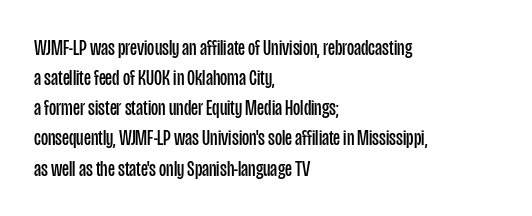
Q: Is the text bold? A: No.
Q: Is the text italic (slanted)? A: No, it is upright.
Q: Is the text underlined? A: No.
Q: How is the paragraph aligned? A: Left-aligned.
Q: Is the spacing between letters normal or unusually wide? A: Normal.
Q: Is the spacing between lines tight, normal or loose? A: Normal.
